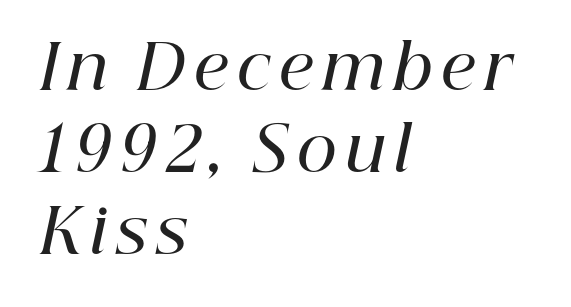
Q: Is the text bold? A: Semi-bold.
Q: Is the text italic (slanted)? A: Yes, it leans right by about 12 degrees.
Q: Is the typeface a serif or a sans-serif typeface? A: Serif.
Q: Is the text underlined? A: No.
Q: How is the paragraph aligned? A: Left-aligned.
Q: Is the spacing between lines tight, normal or loose? A: Normal.
Q: Width (condensed, normal, or wide)? A: Normal.
Q: Stroke contrast? A: High.
Q: x-height? A: Medium.
Q: Monospaced? A: No.
